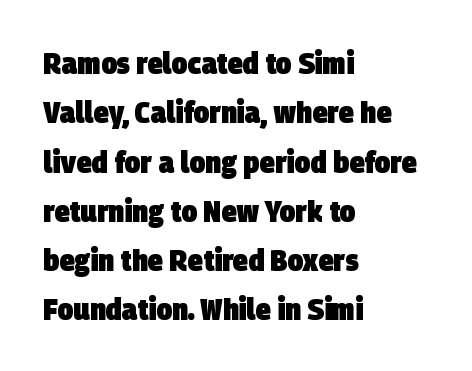
Q: Is the text bold? A: Yes.
Q: Is the typeface a serif or a sans-serif typeface? A: Sans-serif.
Q: Is the text underlined? A: No.
Q: How is the paragraph aligned? A: Left-aligned.
Q: Is the spacing between letters normal or unusually wide? A: Normal.
Q: Is the spacing between lines tight, normal or loose? A: Normal.
Q: Width (condensed, normal, or wide)? A: Condensed.
Q: Stroke contrast? A: Low.
Q: x-height? A: Large.
Q: Monospaced? A: No.
